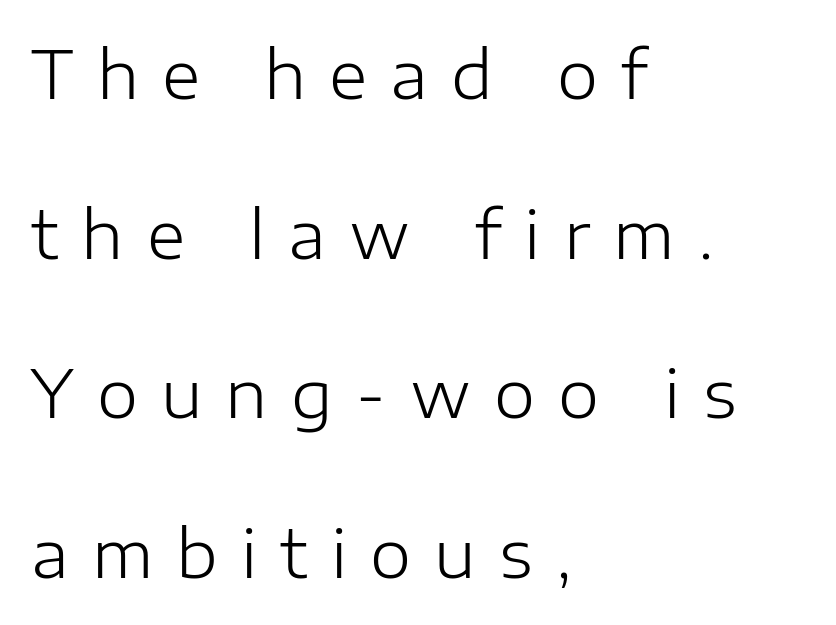
The baseline area is clear. Note the varied advance widths — an 'i' is clearly narrower than an 'm'. Where is the straight margin? On the left. If you drew a line through each stem, it would be perfectly vertical. The weight would be labelled regular, book, light, or lighter still.
